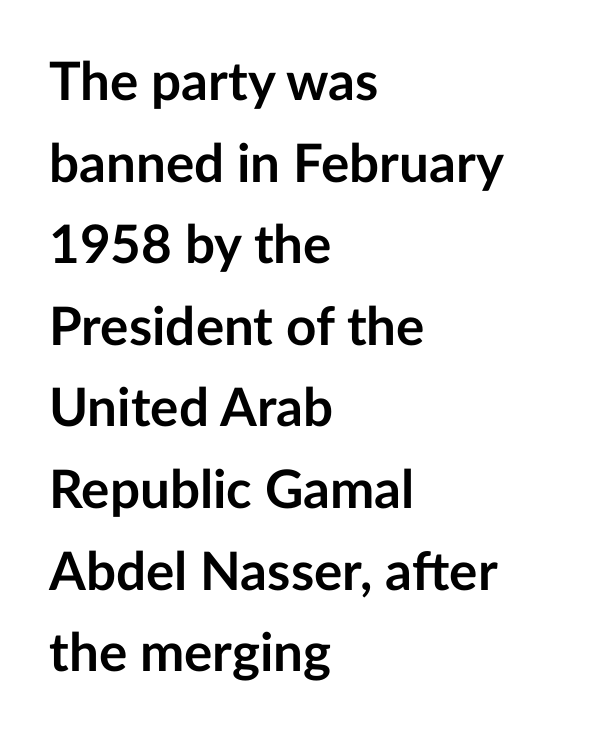
The image shows 53 px semibold sans-serif type, upright; set left-aligned, normal line spacing (1.54x), normal letter spacing, not underlined; low stroke contrast and a medium x-height.
